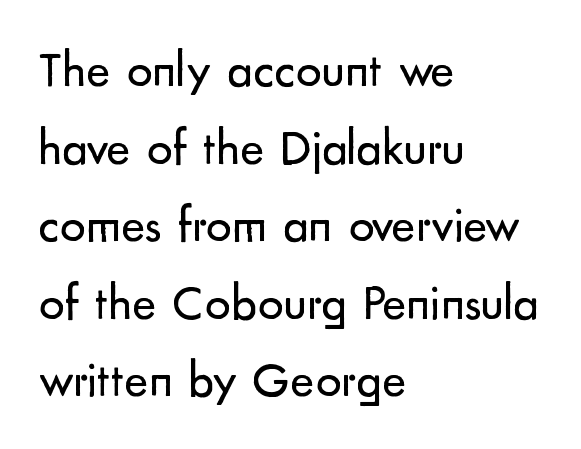
The image shows 51 px regular-weight sans-serif type, upright; set left-aligned, normal line spacing (1.52x), normal letter spacing, not underlined; low stroke contrast and a small x-height.
